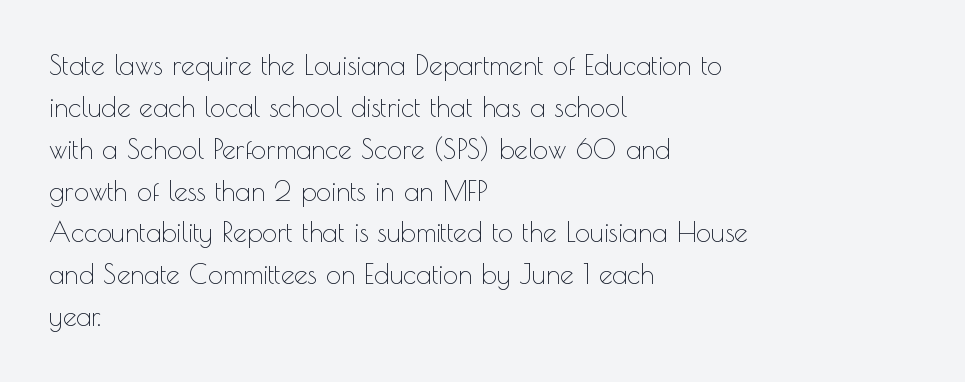
{"italic": "no", "bold": "no", "underline": "no", "align": "left", "line_spacing": "normal", "line_spacing_ratio": 1.55, "letter_spacing": "normal", "letter_spacing_em": 0.0, "glyph_px": 27}
